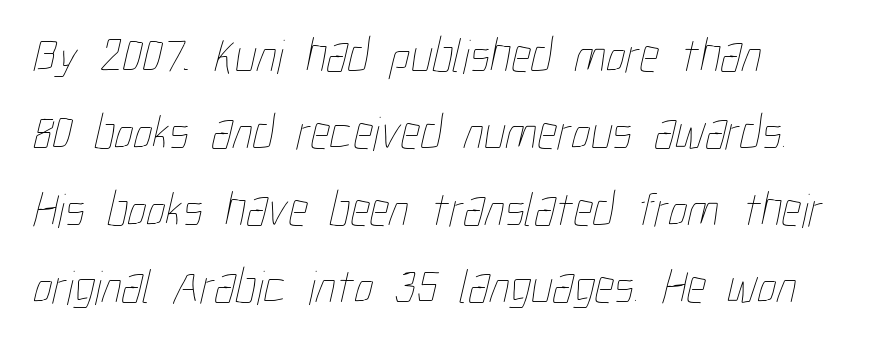
Q: Is the text bold? A: No.
Q: Is the text underlined? A: No.
Q: Is the spacing between letters normal or unusually wide? A: Normal.
Q: Is the spacing between lines tight, normal or loose? A: Normal.
Q: Width (condensed, normal, or wide)? A: Condensed.
Q: Stroke contrast? A: Low.
Q: x-height? A: Medium.
Q: Monospaced? A: No.
